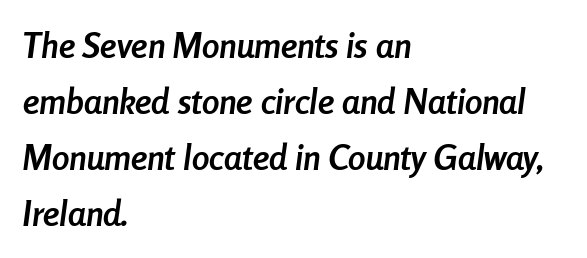
The typography opts for an oblique posture over an upright one. The letters advance in unequal steps, a hallmark of proportional type. The typesetter chose a ragged-right arrangement here. What stands out about the letter spacing? Nothing — it is the standard amount. The lines sit at an ordinary, default distance from one another.
